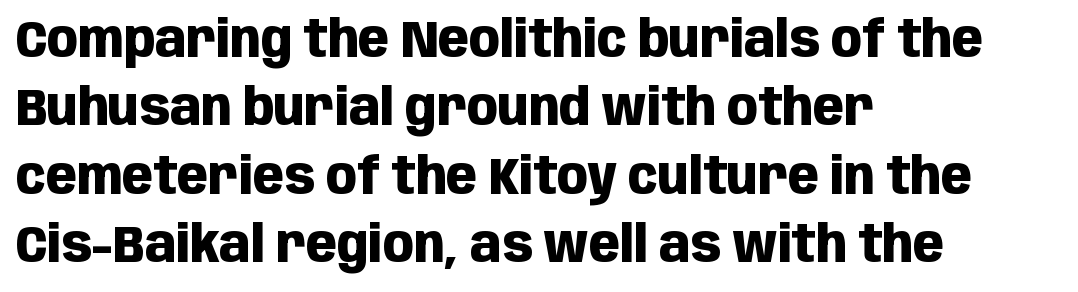
Caption: bold face, heavy strokes. Spacing verdict: proportional, widths tailored to each character. Vertically, the passage feels balanced, rows spaced as you'd expect. The specimen reads as upright at a glance. Just letters on the line, the space beneath them empty.
